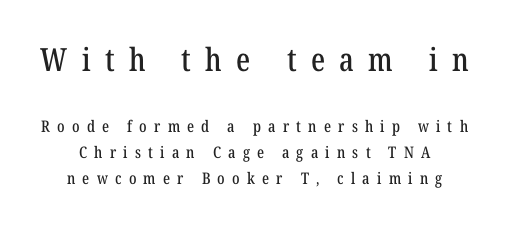
The string is rendered with underlining switched off. Check where the strokes stop: tiny serifs finish them off. The type sits square on the baseline with zero lean. This sample has the flowing, uneven cadence of proportional lettering. Two sizes are in play, and the larger belongs to the first block. Summary of vertical rhythm: regular, with standard interline spacing.
